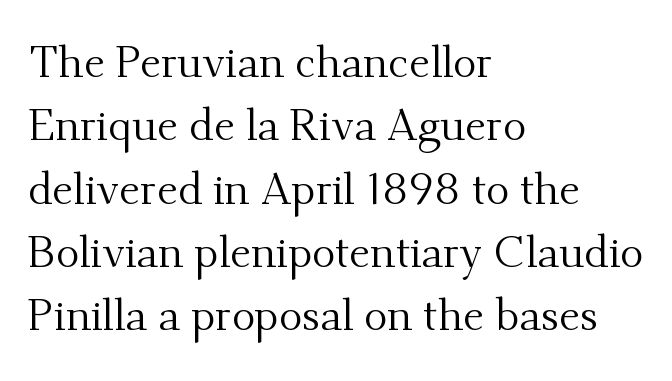
{"serif": "yes", "italic": "no", "bold": "no", "weight": "regular", "width": "normal", "stroke_contrast": "medium", "x_height": "small", "monospaced": "no", "underline": "no", "align": "left", "line_spacing": "normal", "line_spacing_ratio": 1.44, "letter_spacing": "normal", "letter_spacing_em": 0.0, "glyph_px": 44}
